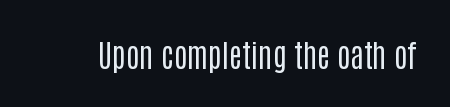
Q: Is the text bold? A: No.
Q: Is the text italic (slanted)? A: No, it is upright.
Q: Is the typeface a serif or a sans-serif typeface? A: Sans-serif.
Q: Is the text underlined? A: No.
Q: Is the spacing between letters normal or unusually wide? A: Normal.
Q: Width (condensed, normal, or wide)? A: Condensed.
Q: Stroke contrast? A: Low.
Q: x-height? A: Large.
Q: Monospaced? A: No.
